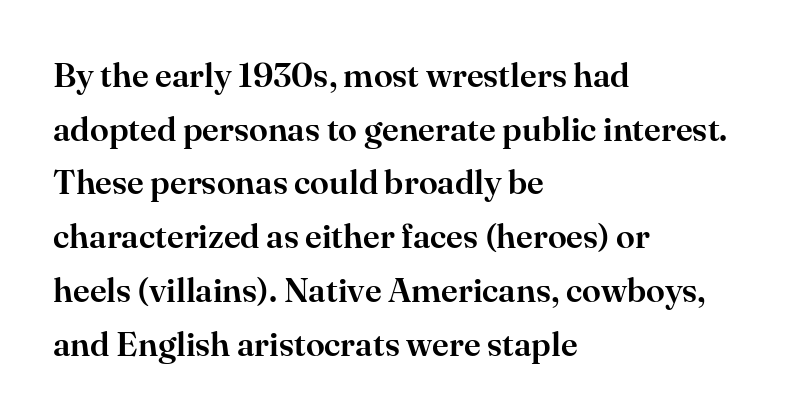
{"serif": "yes", "italic": "no", "width": "normal", "stroke_contrast": "high", "x_height": "small", "monospaced": "no", "underline": "no", "align": "left", "line_spacing": "normal", "line_spacing_ratio": 1.58, "letter_spacing": "normal", "letter_spacing_em": 0.0, "glyph_px": 34}
